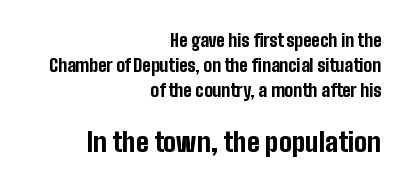
Is the block centered? No — it sits flush against the right margin. In this sample the second text group is rendered at the bigger scale. Vertical strokes here are truly vertical. This sample keeps an unexceptional amount of space between lines.
